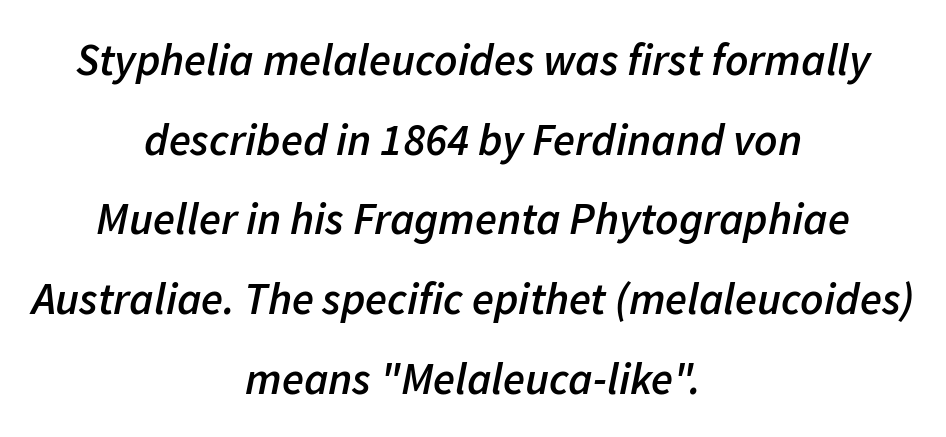
This sample has the flowing, uneven cadence of proportional lettering. This sample is center-justified, so both line endings float freely. Italic: yes, the glyphs are oblique. The specimen omits any rule beneath the text block's lines.
